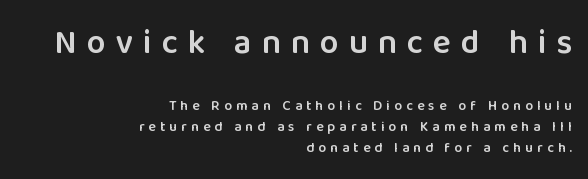
The image shows 34 px semibold sans-serif type, upright; set right-aligned, normal line spacing (1.5x), unusually wide letter spacing (+0.29 em), not underlined; the first (top) block is 2.43x larger; low stroke contrast and a medium x-height.
